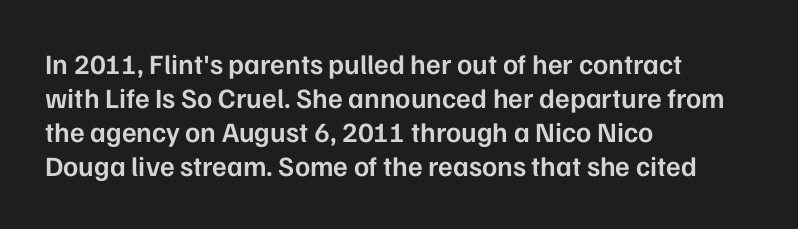
The image shows 28 px semibold sans-serif type, upright; set left-aligned, line spacing 1.22x, normal letter spacing, not underlined; low stroke contrast and a medium x-height.
